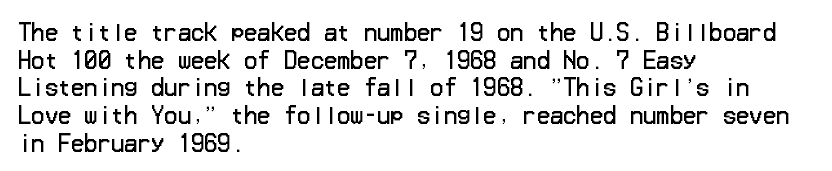
{"italic": "no", "bold": "no", "underline": "no", "align": "left", "line_spacing": "normal", "line_spacing_ratio": 1.26, "letter_spacing": "normal", "letter_spacing_em": 0.0, "glyph_px": 22}
